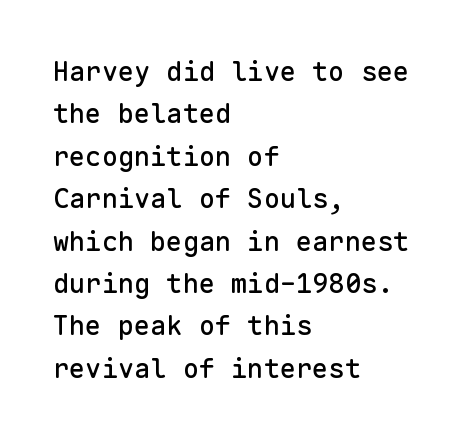
Q: Is the text italic (slanted)? A: No, it is upright.
Q: Is the text underlined? A: No.
Q: How is the paragraph aligned? A: Left-aligned.
Q: Is the spacing between letters normal or unusually wide? A: Normal.
Q: Is the spacing between lines tight, normal or loose? A: Normal.
